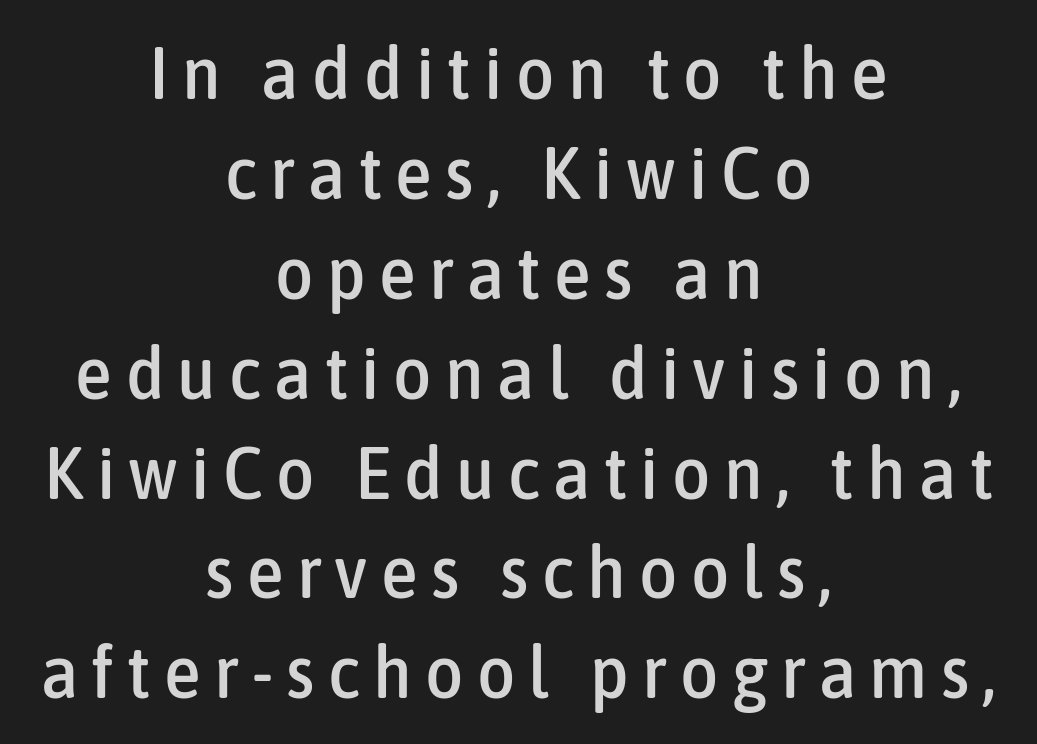
These lines are composed in type without serifs. Varying glyph widths throughout — classic text-font behaviour. The specimen omits any rule beneath the text block's lines. Leftover space on each line is divided equally before and after the words.
